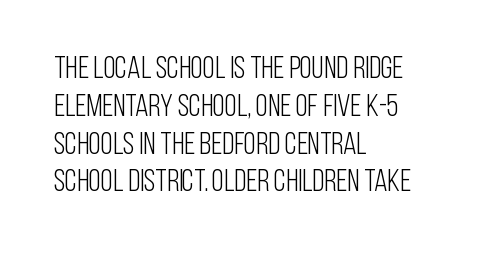
The image shows 31 px light, condensed sans-serif type, upright; set left-aligned, line spacing 1.22x, normal letter spacing, not underlined; low stroke contrast and a large x-height.
